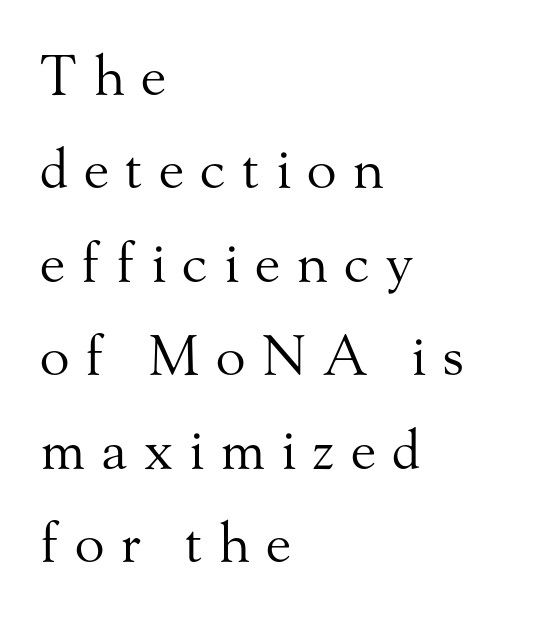
{"serif": "yes", "italic": "no", "bold": "no", "weight": "regular", "width": "normal", "stroke_contrast": "medium", "x_height": "small", "monospaced": "no", "underline": "no", "align": "left", "line_spacing": "normal", "line_spacing_ratio": 1.7, "letter_spacing": "wide", "letter_spacing_em": 0.29, "glyph_px": 55}
